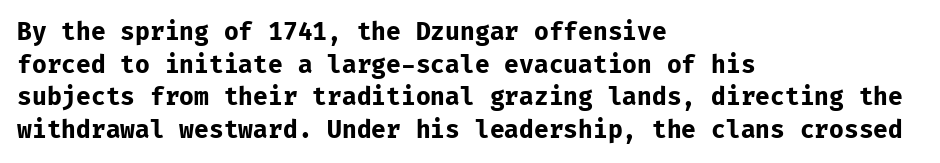
Q: Is the text bold? A: Yes.
Q: Is the text italic (slanted)? A: No, it is upright.
Q: Is the text underlined? A: No.
Q: How is the paragraph aligned? A: Left-aligned.
Q: Is the spacing between letters normal or unusually wide? A: Normal.
Q: Is the spacing between lines tight, normal or loose? A: Normal.
